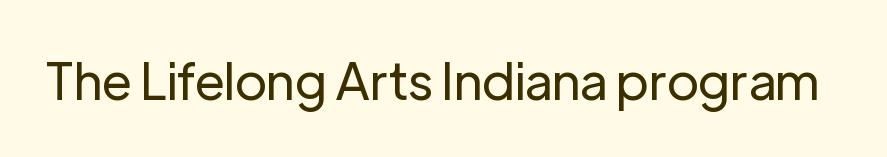
{"serif": "no", "italic": "no", "bold": "no", "weight": "regular", "width": "normal", "stroke_contrast": "low", "x_height": "medium", "monospaced": "no", "underline": "no", "letter_spacing": "normal", "letter_spacing_em": 0.0, "glyph_px": 51}
